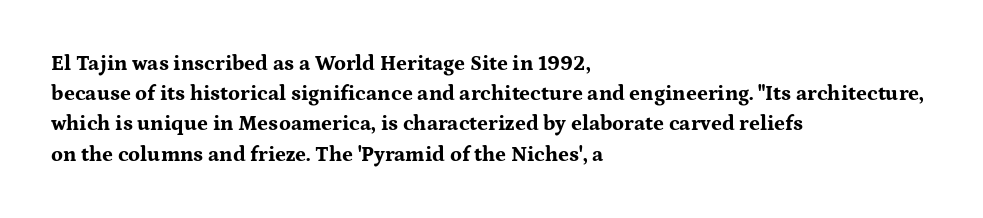
Q: Is the text bold? A: Yes.
Q: Is the text italic (slanted)? A: No, it is upright.
Q: Is the text underlined? A: No.
Q: How is the paragraph aligned? A: Left-aligned.
Q: Is the spacing between letters normal or unusually wide? A: Normal.
Q: Is the spacing between lines tight, normal or loose? A: Normal.
